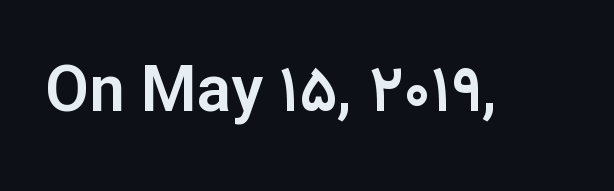
The image shows 64 px sans-serif type, upright; set normal letter spacing, not underlined; low stroke contrast and a medium x-height.
